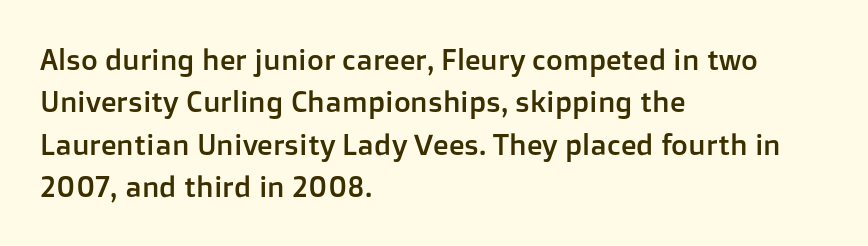
The foot of each line stays bare and open. Serif or sans? Sans — the stroke terminals are bare. This sample has the flowing, uneven cadence of proportional lettering. In CSS terms this would be text-align: left.
